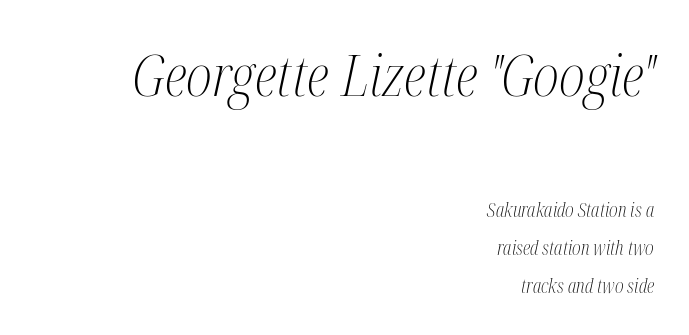
Q: Is the text bold? A: No.
Q: Is the text italic (slanted)? A: Yes, it leans right by about 12 degrees.
Q: Is the typeface a serif or a sans-serif typeface? A: Serif.
Q: Is the text underlined? A: No.
Q: How is the paragraph aligned? A: Right-aligned.
Q: Is the spacing between letters normal or unusually wide? A: Normal.
Q: Is the spacing between lines tight, normal or loose? A: Loose.
Q: Which block of text is set in a larger size, the first (top) or the second (bottom)? A: The first (top) one.
Q: Width (condensed, normal, or wide)? A: Condensed.
Q: Stroke contrast? A: Medium.
Q: x-height? A: Medium.
Q: Monospaced? A: No.
